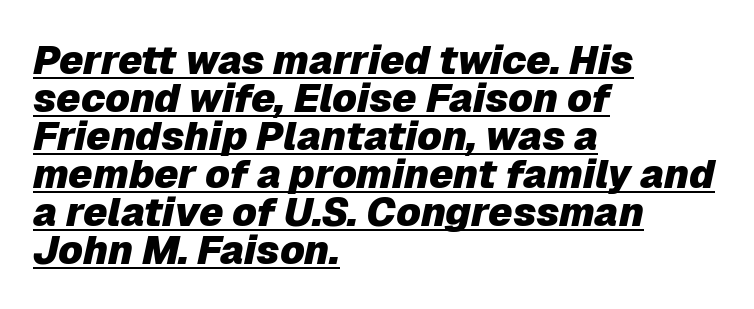
The image shows 40 px heavy type, italic (leaning right); set left-aligned, tight line spacing (0.95x), normal letter spacing, underlined; low stroke contrast and a medium x-height.
